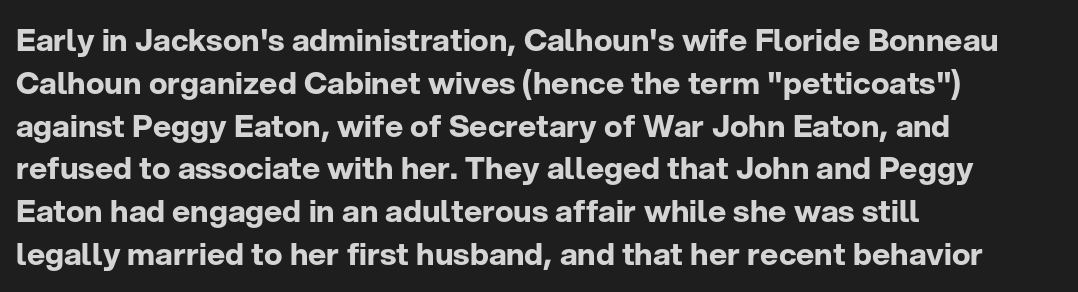
The image shows 31 px bold sans-serif type, upright; set left-aligned, normal line spacing (1.38x), normal letter spacing, not underlined; low stroke contrast and a medium x-height.
